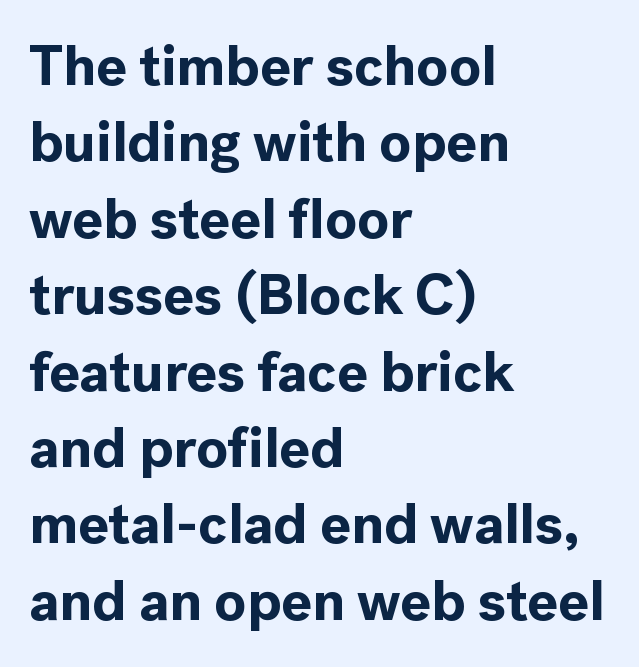
{"serif": "no", "italic": "no", "bold": "yes", "weight": "bold", "width": "normal", "x_height": "medium", "monospaced": "no", "underline": "no", "align": "left", "line_spacing": "normal", "line_spacing_ratio": 1.34, "letter_spacing": "normal", "letter_spacing_em": 0.0, "glyph_px": 57}
